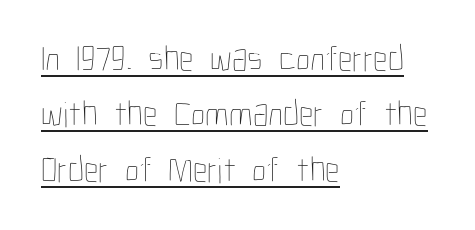
The rendering uses a moderate line-height, typical for paragraphs. The lines are quadded left. Style check: upright. Caption: standard tracking, unaltered.
